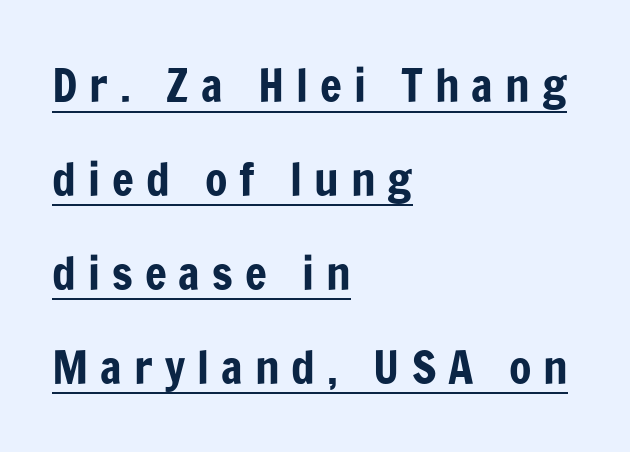
The image shows 46 px condensed sans-serif type, upright; set left-aligned, loose line spacing (2.04x), unusually wide letter spacing (+0.26 em), underlined; low stroke contrast and a medium x-height.
